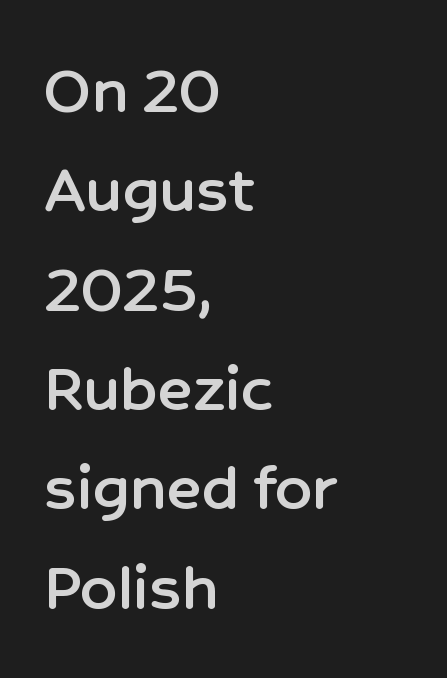
Q: Is the text italic (slanted)? A: No, it is upright.
Q: Is the typeface a serif or a sans-serif typeface? A: Sans-serif.
Q: Is the text underlined? A: No.
Q: How is the paragraph aligned? A: Left-aligned.
Q: Is the spacing between letters normal or unusually wide? A: Normal.
Q: Is the spacing between lines tight, normal or loose? A: Normal.
Q: Width (condensed, normal, or wide)? A: Normal.
Q: Stroke contrast? A: Low.
Q: x-height? A: Medium.
Q: Monospaced? A: No.
